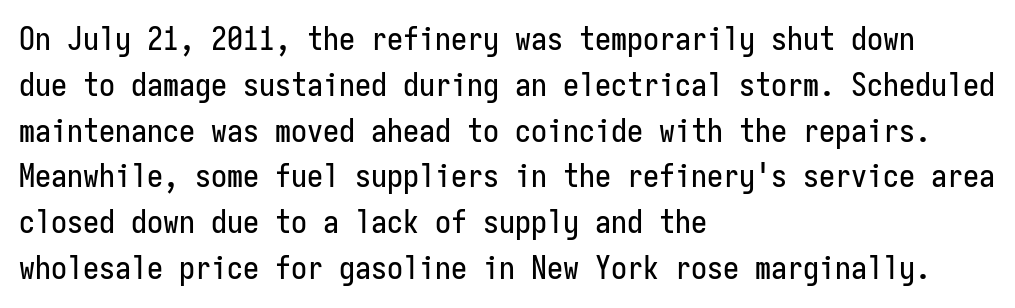
Q: Is the text italic (slanted)? A: No, it is upright.
Q: Is the typeface a serif or a sans-serif typeface? A: Sans-serif.
Q: Is the text underlined? A: No.
Q: How is the paragraph aligned? A: Left-aligned.
Q: Is the spacing between letters normal or unusually wide? A: Normal.
Q: Is the spacing between lines tight, normal or loose? A: Normal.
Q: Width (condensed, normal, or wide)? A: Condensed.
Q: Stroke contrast? A: Low.
Q: x-height? A: Medium.
Q: Monospaced? A: Yes.
